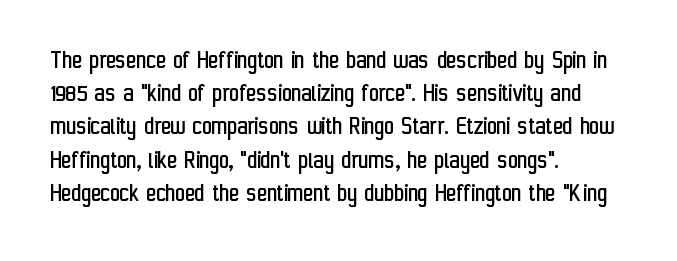
The zone under the glyphs is completely vacant. The passage is arranged the way most books set body copy — flush left. The type sits square on the baseline with zero lean. Weight: in the light-to-regular range. In terms of letterspacing, this is plain default setting.
